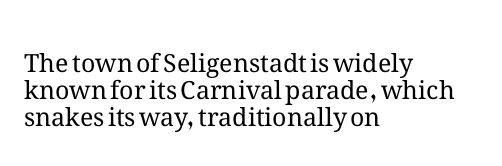
{"italic": "no", "bold": "no", "underline": "no", "align": "left", "line_spacing": "tight", "line_spacing_ratio": 1.09, "letter_spacing": "normal", "letter_spacing_em": 0.0, "glyph_px": 25}
